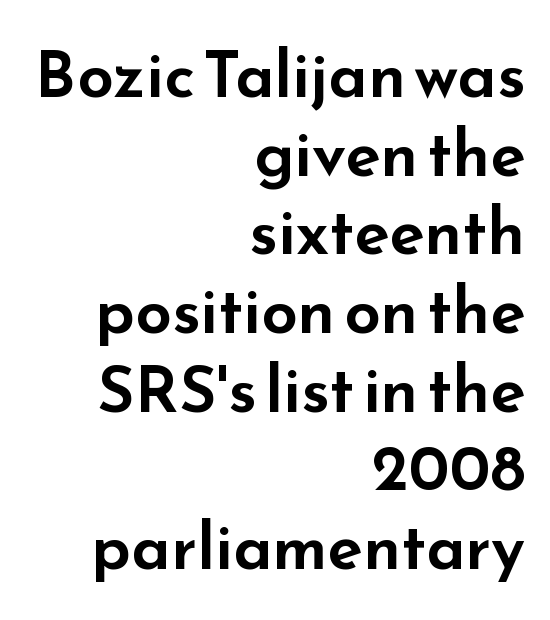
Inter-character spacing is left at the font's built-in metrics. Posture: straight, roman, zero tilt. In terms of letterform style, serifs are entirely absent. The paragraph has a hard right edge and a soft left edge.
